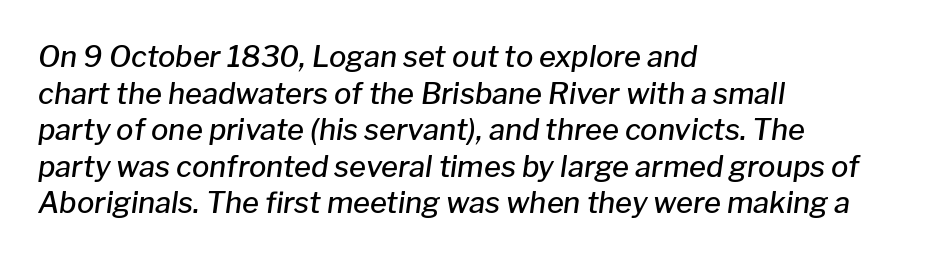
Q: Is the text bold? A: Semi-bold.
Q: Is the text italic (slanted)? A: Yes, it leans right by about 8 degrees.
Q: Is the text underlined? A: No.
Q: How is the paragraph aligned? A: Left-aligned.
Q: Is the spacing between letters normal or unusually wide? A: Normal.
Q: Is the spacing between lines tight, normal or loose? A: Normal.
Q: Width (condensed, normal, or wide)? A: Normal.
Q: Stroke contrast? A: Low.
Q: x-height? A: Medium.
Q: Monospaced? A: No.
